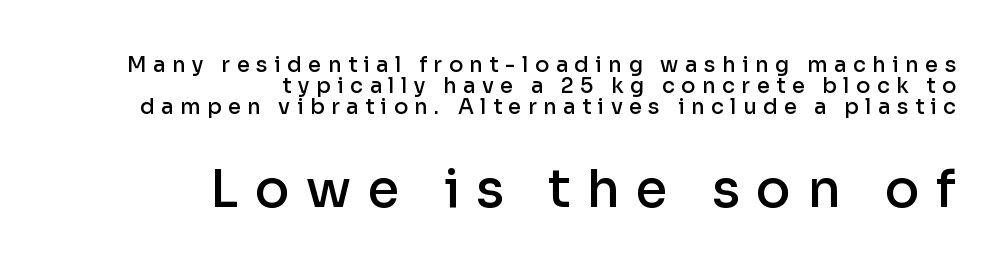
The image shows 52 px semibold sans-serif type, upright; set right-aligned, tight line spacing (1.0x), unusually wide letter spacing (+0.31 em), not underlined; the second (bottom) block is 2.48x larger; low stroke contrast and a medium x-height.
